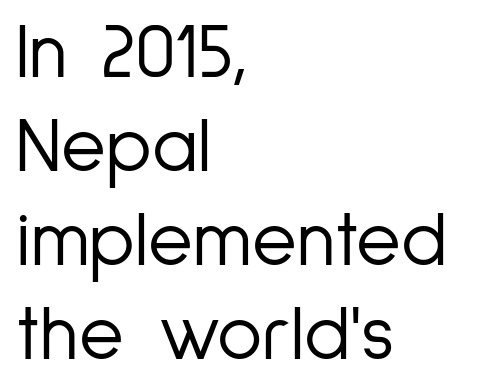
You can tell from the bare stems that sans-serif type was used. Does the lettering tilt? It doesn't — this is upright. There is no visible air inserted between adjacent glyphs. Think standard paragraph weight, or any step lighter than that. Visually the block forms a straight wall on the left and a jagged coastline on the right.
